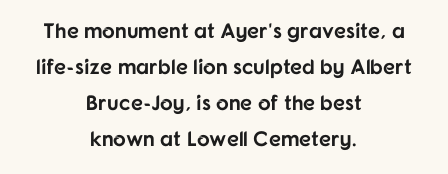
Q: Is the text bold? A: Yes.
Q: Is the text italic (slanted)? A: No, it is upright.
Q: Is the text underlined? A: No.
Q: How is the paragraph aligned? A: Centered.
Q: Is the spacing between letters normal or unusually wide? A: Normal.
